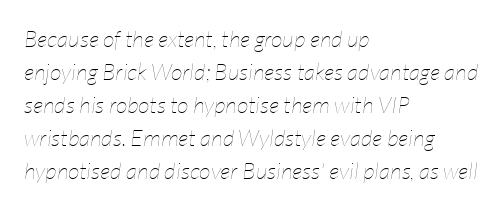
Nothing heavy about these letters — not bold at all. The face used here has a pronounced slope to its letters. A bare baseline throughout the passage. Does extra space separate the letters? No, they use regular spacing. The rendering uses a moderate line-height, typical for paragraphs. Line starts are locked; line ends wander.
